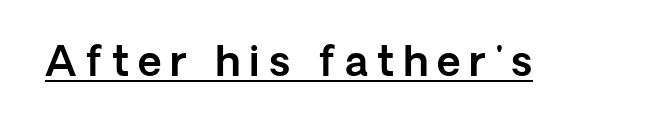
Q: Is the text italic (slanted)? A: No, it is upright.
Q: Is the typeface a serif or a sans-serif typeface? A: Sans-serif.
Q: Is the text underlined? A: Yes.
Q: Is the spacing between letters normal or unusually wide? A: Unusually wide.
Q: Width (condensed, normal, or wide)? A: Normal.
Q: x-height? A: Medium.
Q: Monospaced? A: No.
